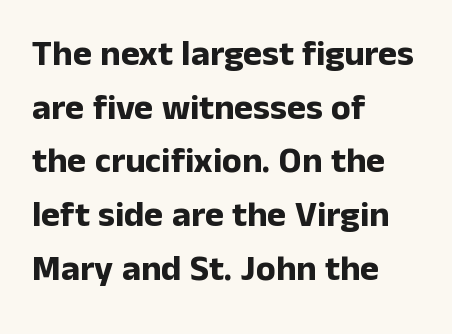
{"serif": "no", "italic": "no", "bold": "yes", "weight": "bold", "width": "normal", "stroke_contrast": "low", "x_height": "medium", "monospaced": "no", "underline": "no", "align": "left", "line_spacing": "normal", "line_spacing_ratio": 1.49, "letter_spacing": "normal", "letter_spacing_em": 0.0, "glyph_px": 36}
